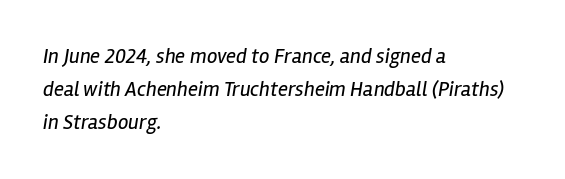
Bold? No — there's no thickening of the strokes. Quick note: interline space is typical. Typeset ragged right — the left edge is the straight one. Slanted lettering throughout. The zone under the glyphs is completely vacant.
